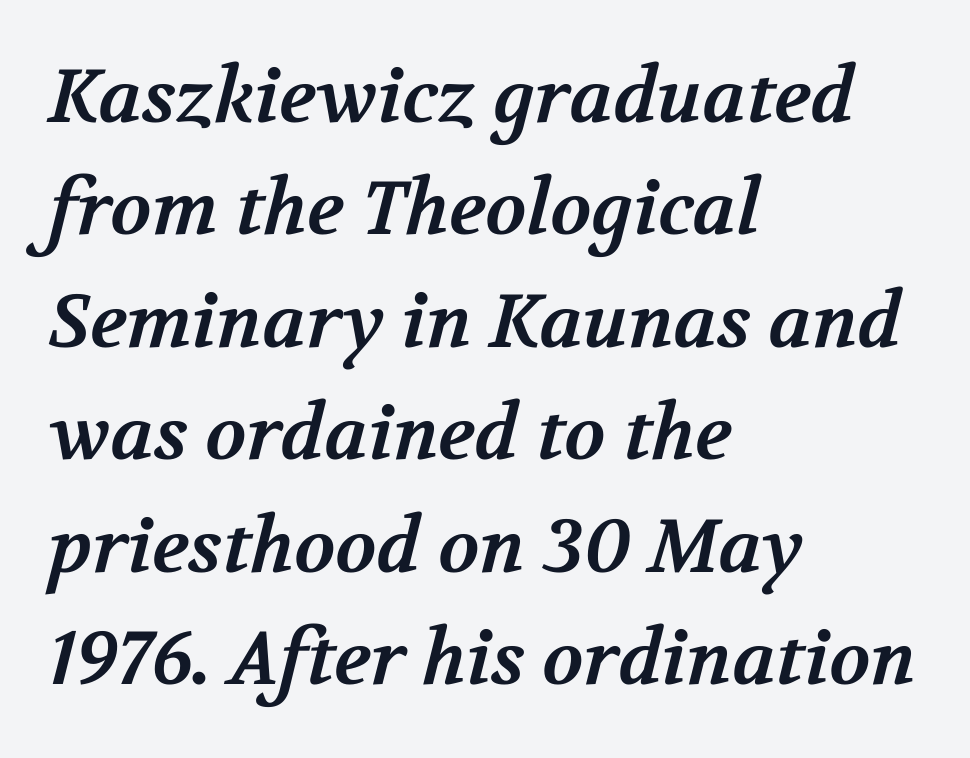
Q: Is the text bold? A: Yes.
Q: Is the typeface a serif or a sans-serif typeface? A: Serif.
Q: Is the text underlined? A: No.
Q: How is the paragraph aligned? A: Left-aligned.
Q: Is the spacing between letters normal or unusually wide? A: Normal.
Q: Is the spacing between lines tight, normal or loose? A: Normal.
Q: Width (condensed, normal, or wide)? A: Normal.
Q: Stroke contrast? A: Medium.
Q: x-height? A: Medium.
Q: Monospaced? A: No.
